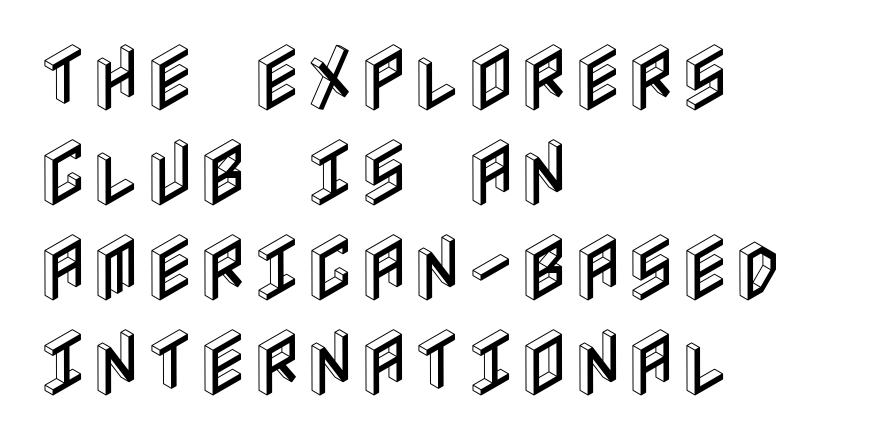
The axis of the letterforms is exactly vertical. The gaps between neighbouring characters are ordinary and unremarkable. If you measured baseline to baseline, you'd find a middling distance. This sample is left-justified, so line endings fall wherever the words run out.
